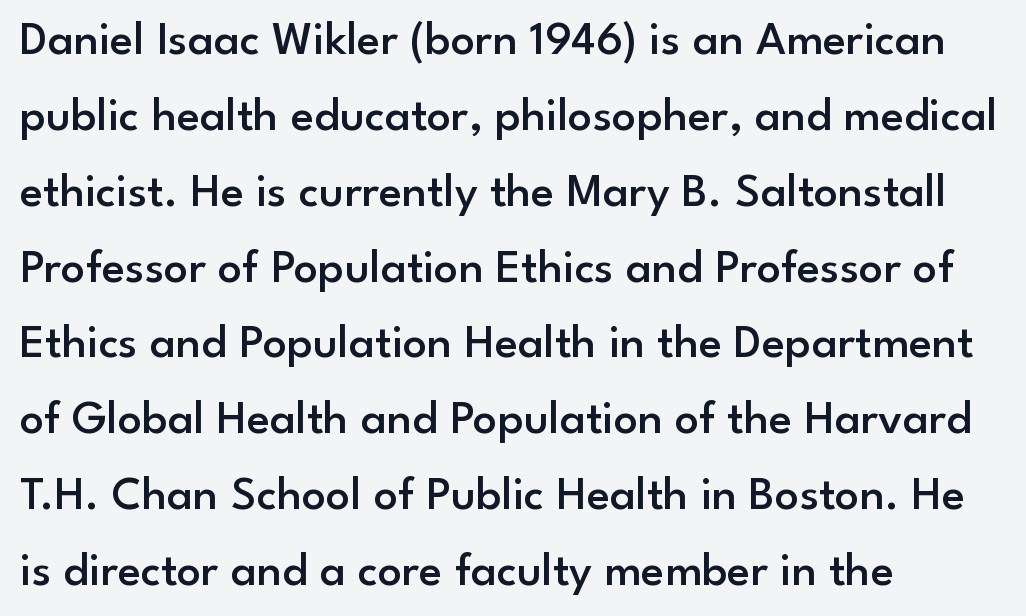
Q: Is the text bold? A: Semi-bold.
Q: Is the text italic (slanted)? A: No, it is upright.
Q: Is the typeface a serif or a sans-serif typeface? A: Sans-serif.
Q: Is the text underlined? A: No.
Q: How is the paragraph aligned? A: Left-aligned.
Q: Is the spacing between letters normal or unusually wide? A: Normal.
Q: Is the spacing between lines tight, normal or loose? A: Normal.
Q: Width (condensed, normal, or wide)? A: Normal.
Q: Stroke contrast? A: Low.
Q: x-height? A: Small.
Q: Monospaced? A: No.
